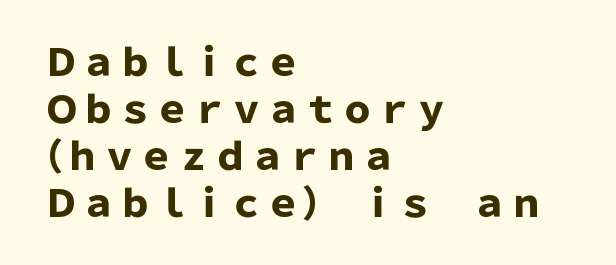
The image shows 37 px heavy sans-serif type, upright; set left-aligned, normal line spacing (1.27x), normal letter spacing, not underlined; low stroke contrast and a medium x-height.
